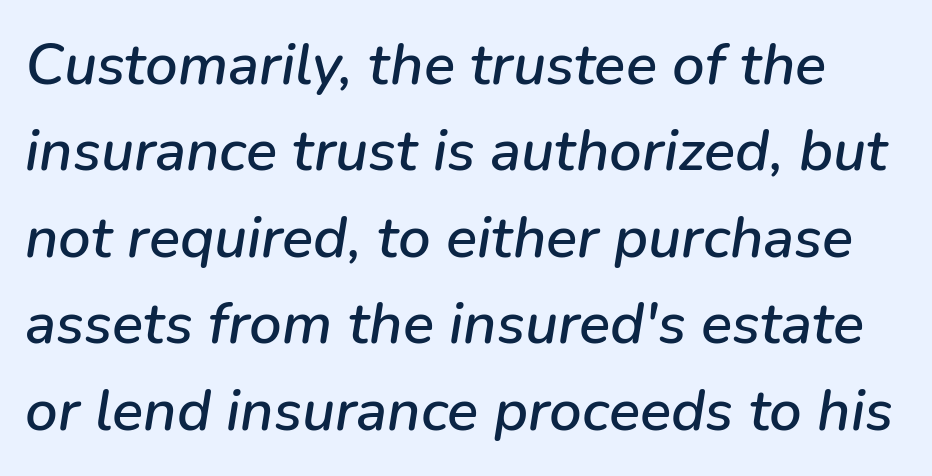
The image shows 58 px text type, italic (leaning right); set normal line spacing (1.49x), normal letter spacing, not underlined; low stroke contrast and a medium x-height.
